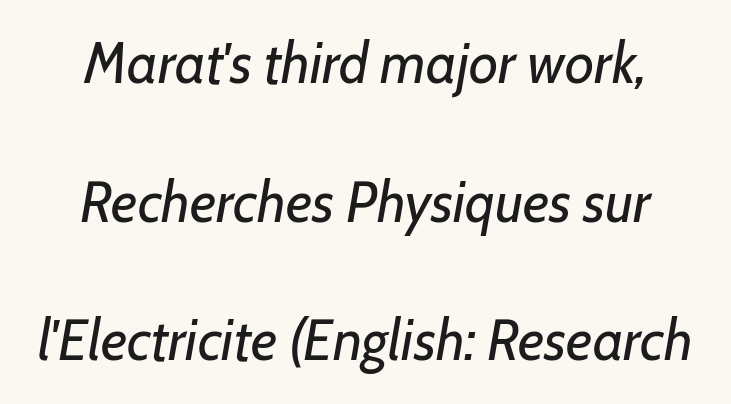
The image shows 57 px regular-weight type, italic (leaning right); set centered, loose line spacing (2.43x), normal letter spacing, not underlined; low stroke contrast and a medium x-height.
